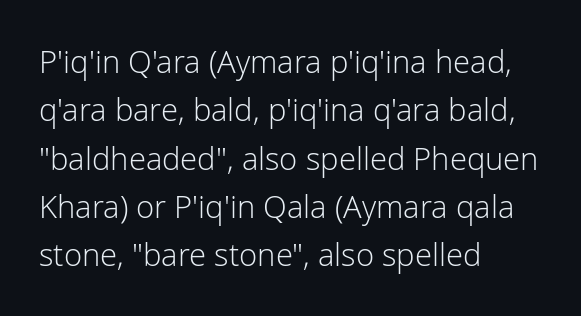
Does the lettering tilt? It doesn't — this is upright. Underlining? Definitely not there. There is no visible air inserted between adjacent glyphs. The lines sit at an ordinary, default distance from one another. Typeset ragged right — the left edge is the straight one. Do the characters align in a grid? No, the font is proportional.
